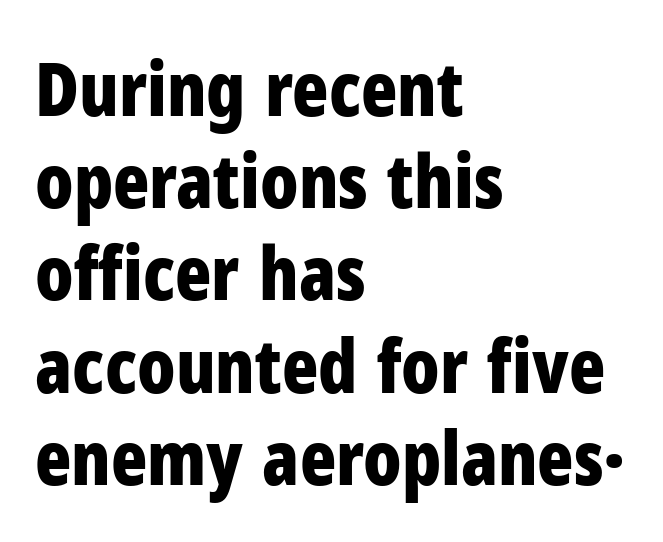
Where is the straight margin? On the left. Lines of text with bare space underneath. A typesetter would call this proportional, since set widths differ per character. Does the weight exceed regular? Yes, all the way to bold.
